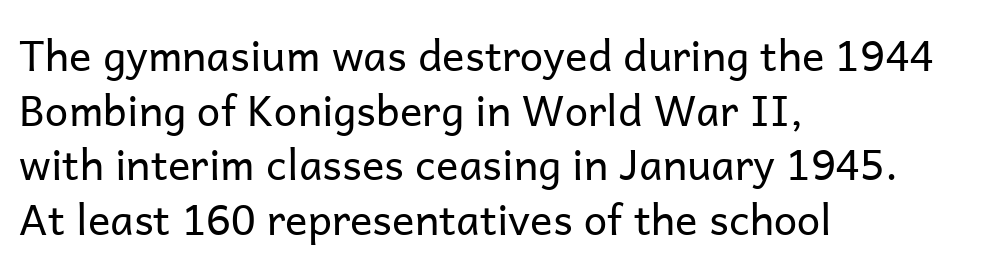
Q: Is the text bold? A: No.
Q: Is the text italic (slanted)? A: No, it is upright.
Q: Is the typeface a serif or a sans-serif typeface? A: Sans-serif.
Q: Is the text underlined? A: No.
Q: How is the paragraph aligned? A: Left-aligned.
Q: Is the spacing between letters normal or unusually wide? A: Normal.
Q: Is the spacing between lines tight, normal or loose? A: Normal.
Q: Width (condensed, normal, or wide)? A: Normal.
Q: Stroke contrast? A: Low.
Q: x-height? A: Medium.
Q: Monospaced? A: No.
